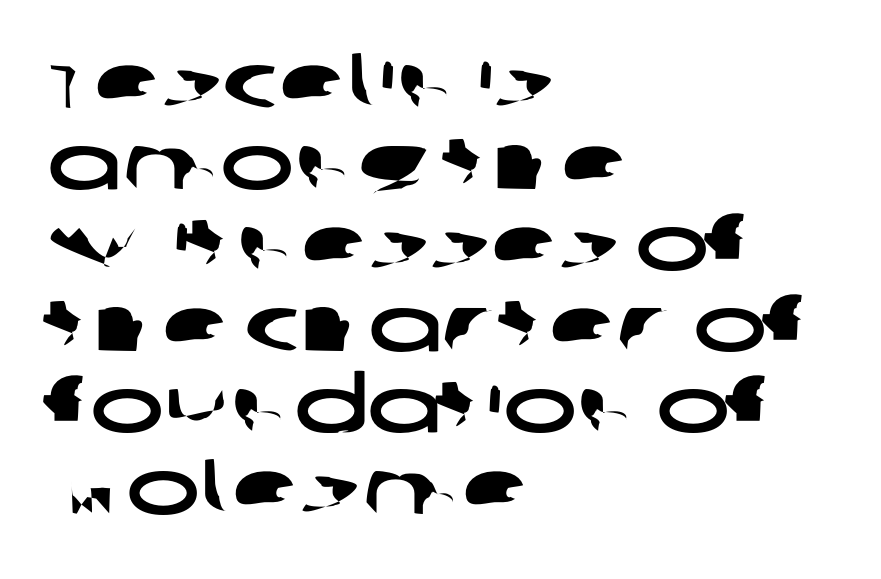
Beneath every word, the page is bare. Think of a printed novel: that variable character pitch is what you see here. Does the leading feel generous? Not at all — it's pinched. Alignment: flush left. The passage shown is typeset with a sans-serif family. Standard letterfit; no display-style spreading of the glyphs.
